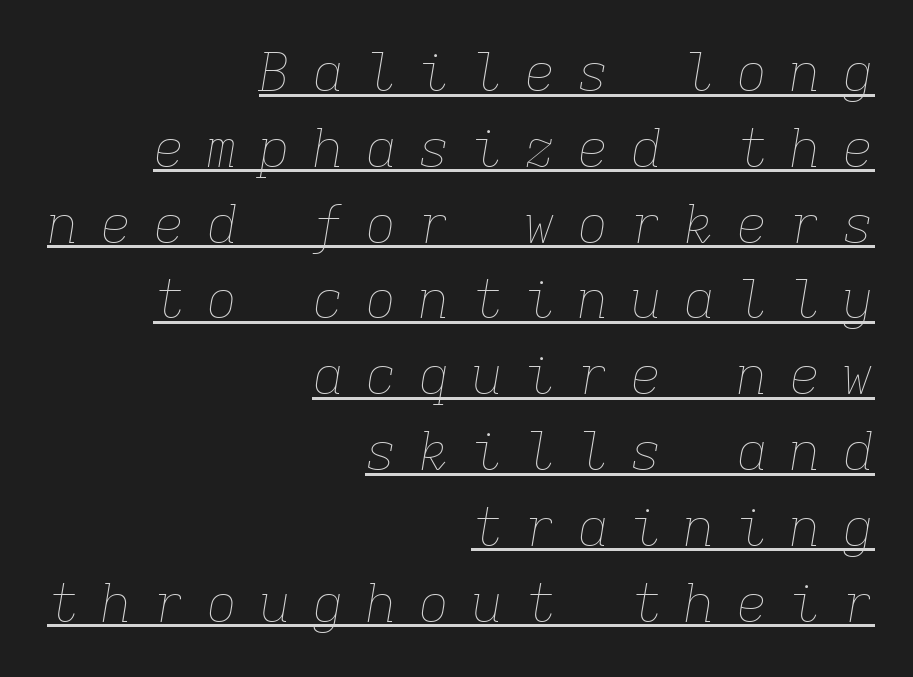
The image shows 53 px thin type, italic (leaning right), monospaced; set right-aligned, normal line spacing (1.43x), unusually wide letter spacing (+0.4 em), underlined; low stroke contrast and a medium x-height.
